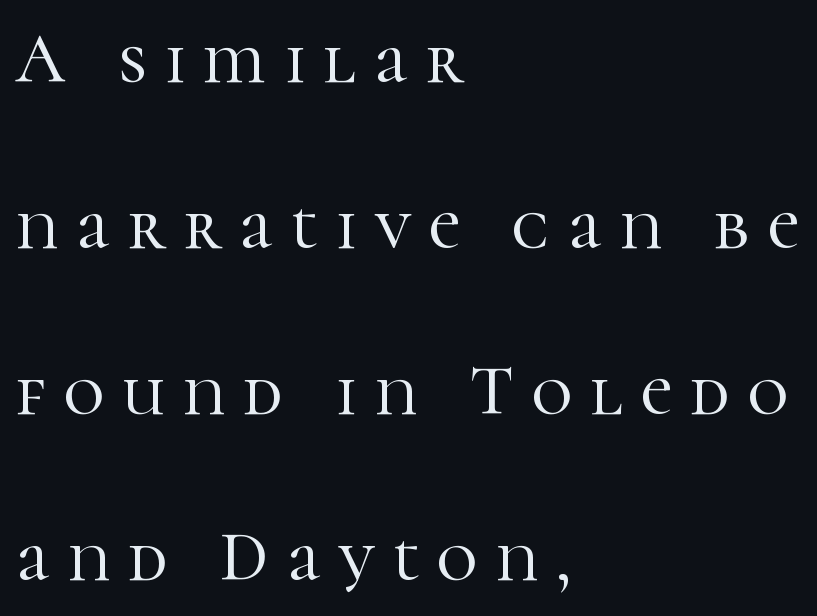
You can tell it's not italic because the verticals are truly vertical. There is plenty of visible air inserted between adjacent glyphs. A typesetter would call this proportional, since set widths differ per character. This rendering employs a face with finishing strokes, i.e., a serif. This rendering features lettering with no underline.
